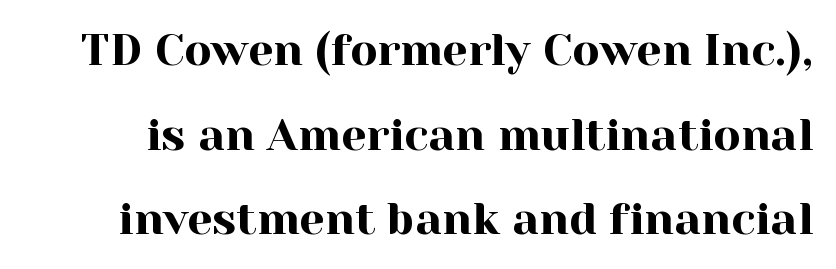
{"serif": "yes", "italic": "no", "width": "normal", "x_height": "medium", "monospaced": "no", "underline": "no", "line_spacing_ratio": 1.88, "letter_spacing": "normal", "letter_spacing_em": 0.0, "glyph_px": 45}
